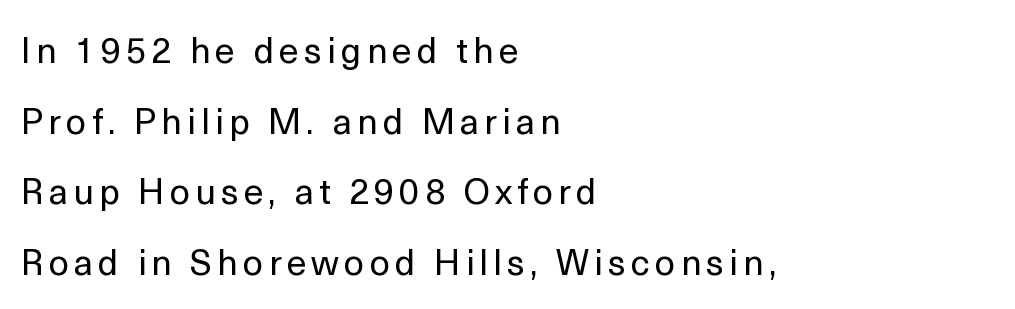
This rendering employs a face without finishing strokes, i.e., a sans-serif. Honestly, the rows look like they've been pulled way apart. Looks like regular typesetting: each glyph gets only the width it needs. One-word summary of the alignment: left. Posture: upright roman. Only glyphs here, with clear space below each row.
